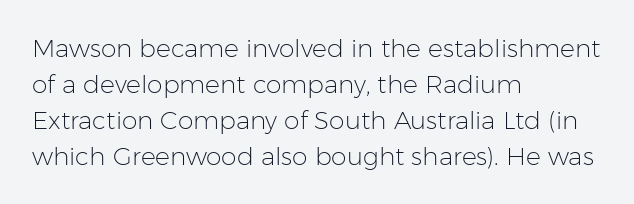
{"italic": "no", "bold": "no", "underline": "no", "align": "left", "line_spacing": "normal", "line_spacing_ratio": 1.44, "letter_spacing": "normal", "letter_spacing_em": 0.0, "glyph_px": 25}
